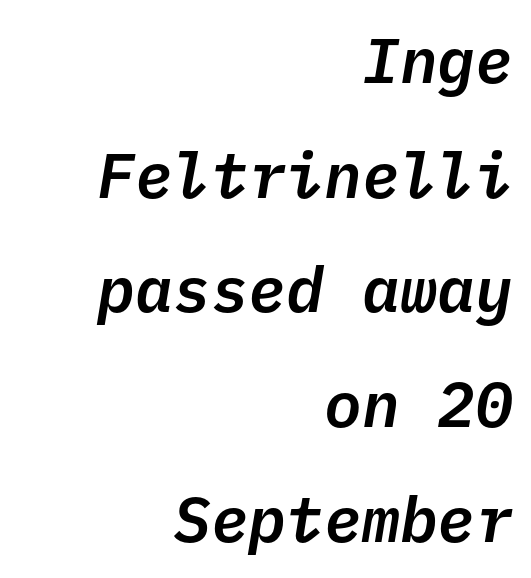
The image shows 63 px text type, italic (leaning right), monospaced; set right-aligned, line spacing 1.82x, normal letter spacing, not underlined; low stroke contrast and a medium x-height.
